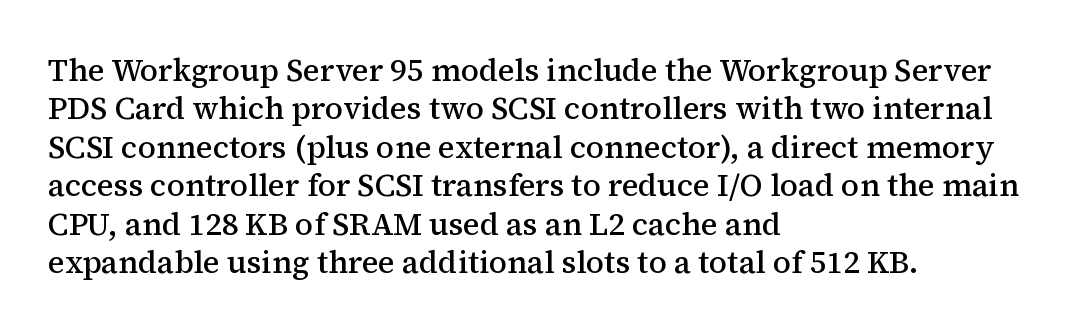
{"serif": "yes", "italic": "no", "bold": "semi", "weight": "semibold", "width": "normal", "stroke_contrast": "medium", "x_height": "medium", "monospaced": "no", "underline": "no", "align": "left", "line_spacing_ratio": 1.24, "letter_spacing": "normal", "letter_spacing_em": 0.0, "glyph_px": 31}
